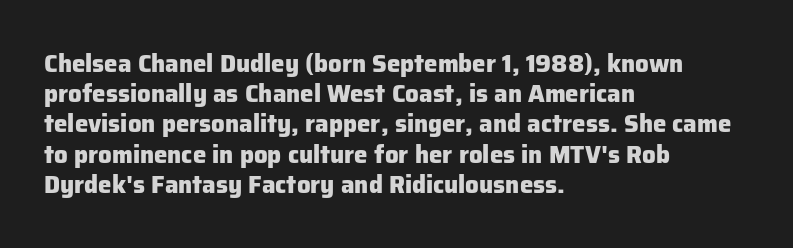
The ragged edge is on the right, which tells us the setting is flush left. The space beneath each line is pristine and unruled. This rendering leaves character spacing at its baseline value. The passage shown stacks its lines at a standard gap. Italic? Not at all — the glyphs are vertical. Emphasis by weight is at full strength: bold.
